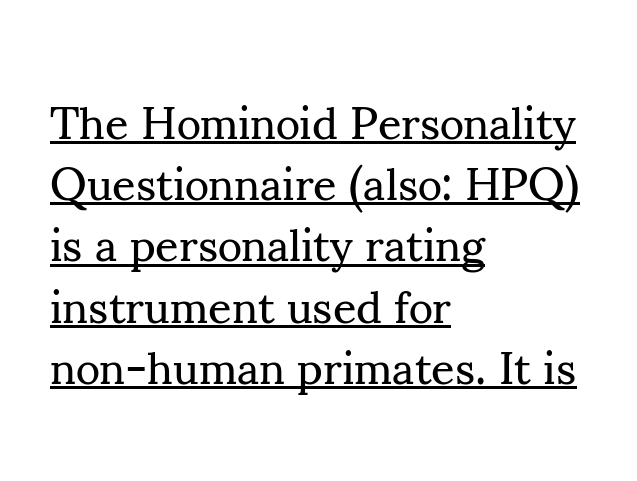
The image shows 46 px regular-weight serif type, upright; set left-aligned, normal line spacing (1.33x), normal letter spacing, underlined; medium stroke contrast and a small x-height.
